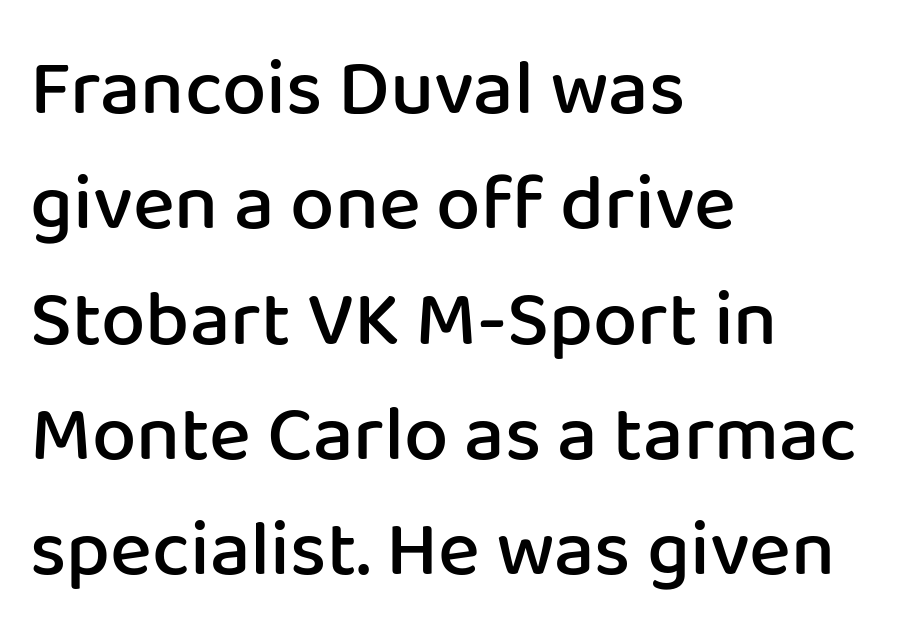
The image shows 79 px semibold sans-serif type, upright; set left-aligned, normal line spacing (1.46x), normal letter spacing, not underlined; low stroke contrast and a medium x-height.
